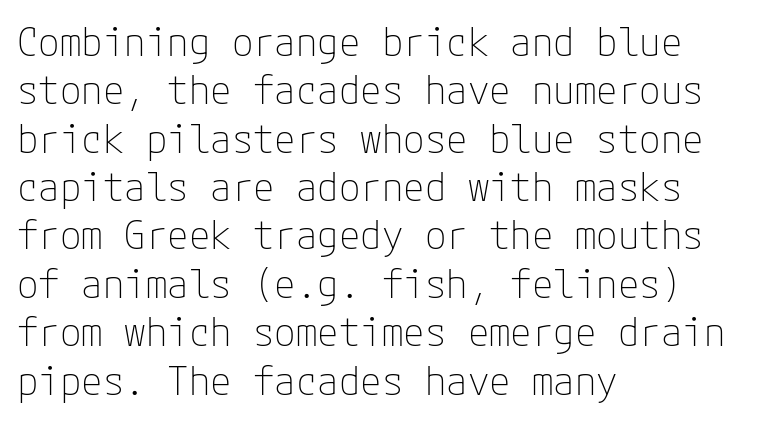
Q: Is the text bold? A: No.
Q: Is the text italic (slanted)? A: No, it is upright.
Q: Is the typeface a serif or a sans-serif typeface? A: Sans-serif.
Q: Is the text underlined? A: No.
Q: How is the paragraph aligned? A: Left-aligned.
Q: Is the spacing between letters normal or unusually wide? A: Normal.
Q: Width (condensed, normal, or wide)? A: Normal.
Q: Stroke contrast? A: Low.
Q: x-height? A: Medium.
